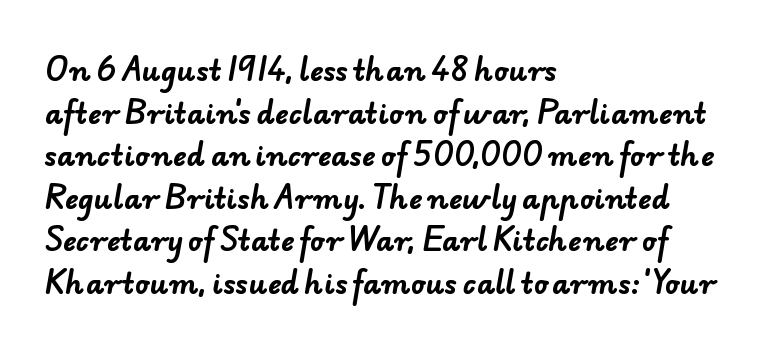
{"serif": "no", "bold": "yes", "weight": "bold", "width": "normal", "stroke_contrast": "low", "x_height": "small", "monospaced": "no", "underline": "no", "align": "left", "line_spacing": "normal", "line_spacing_ratio": 1.52, "letter_spacing": "normal", "letter_spacing_em": 0.0, "glyph_px": 28}
